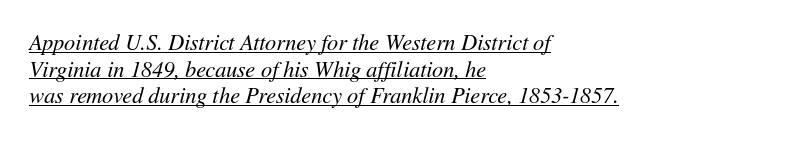
The image shows 22 px text type, italic (leaning right); set left-aligned, line spacing 1.21x, normal letter spacing, underlined.
